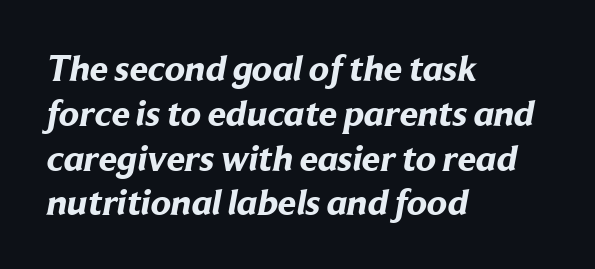
Q: Is the text bold? A: Yes.
Q: Is the typeface a serif or a sans-serif typeface? A: Sans-serif.
Q: Is the text underlined? A: No.
Q: How is the paragraph aligned? A: Left-aligned.
Q: Is the spacing between letters normal or unusually wide? A: Normal.
Q: Width (condensed, normal, or wide)? A: Normal.
Q: Stroke contrast? A: Low.
Q: x-height? A: Medium.
Q: Monospaced? A: No.
